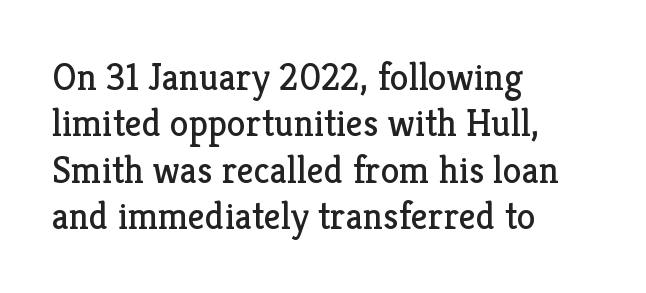
Q: Is the text bold? A: No.
Q: Is the text italic (slanted)? A: No, it is upright.
Q: Is the typeface a serif or a sans-serif typeface? A: Serif.
Q: Is the text underlined? A: No.
Q: How is the paragraph aligned? A: Left-aligned.
Q: Is the spacing between letters normal or unusually wide? A: Normal.
Q: Width (condensed, normal, or wide)? A: Normal.
Q: Stroke contrast? A: Low.
Q: x-height? A: Medium.
Q: Monospaced? A: No.
